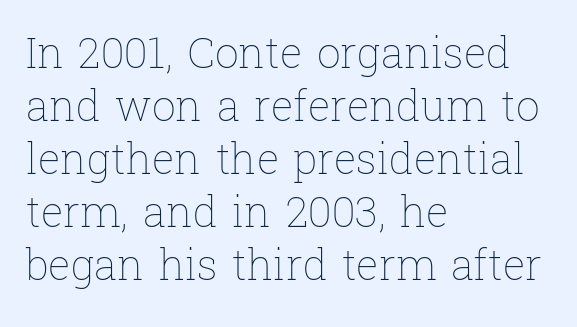
The image shows 42 px thin type, upright; set left-aligned, normal line spacing (1.26x), normal letter spacing, not underlined; low stroke contrast and a medium x-height.
